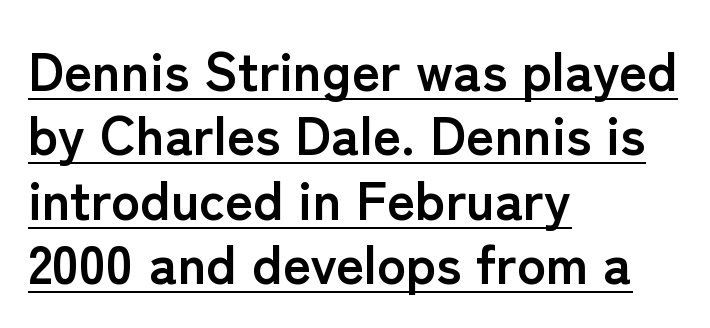
Q: Is the text bold? A: Yes.
Q: Is the text italic (slanted)? A: No, it is upright.
Q: Is the typeface a serif or a sans-serif typeface? A: Sans-serif.
Q: Is the text underlined? A: Yes.
Q: How is the paragraph aligned? A: Left-aligned.
Q: Is the spacing between letters normal or unusually wide? A: Normal.
Q: Width (condensed, normal, or wide)? A: Normal.
Q: Stroke contrast? A: Low.
Q: x-height? A: Medium.
Q: Monospaced? A: No.
